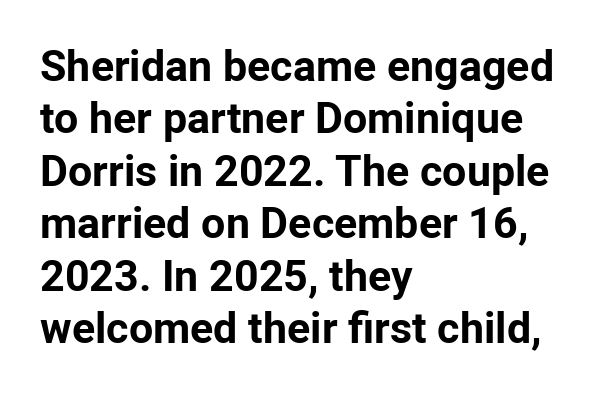
Q: Is the text bold? A: Yes.
Q: Is the text italic (slanted)? A: No, it is upright.
Q: Is the typeface a serif or a sans-serif typeface? A: Sans-serif.
Q: Is the text underlined? A: No.
Q: How is the paragraph aligned? A: Left-aligned.
Q: Is the spacing between letters normal or unusually wide? A: Normal.
Q: Width (condensed, normal, or wide)? A: Normal.
Q: Stroke contrast? A: Low.
Q: x-height? A: Medium.
Q: Monospaced? A: No.
